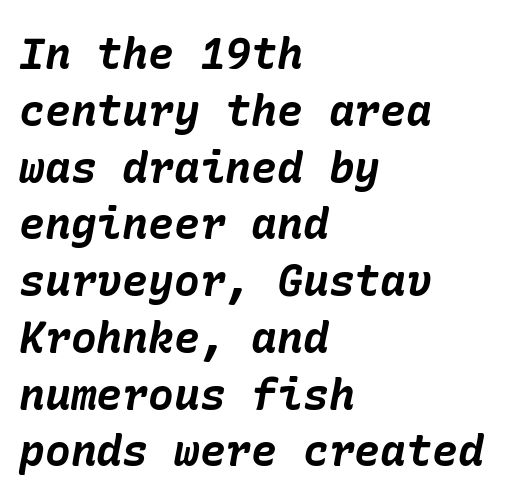
Q: Is the text bold? A: Yes.
Q: Is the text italic (slanted)? A: Yes, it leans right by about 10 degrees.
Q: Is the text underlined? A: No.
Q: How is the paragraph aligned? A: Left-aligned.
Q: Is the spacing between letters normal or unusually wide? A: Normal.
Q: Is the spacing between lines tight, normal or loose? A: Normal.
Q: Width (condensed, normal, or wide)? A: Normal.
Q: Stroke contrast? A: Low.
Q: x-height? A: Medium.
